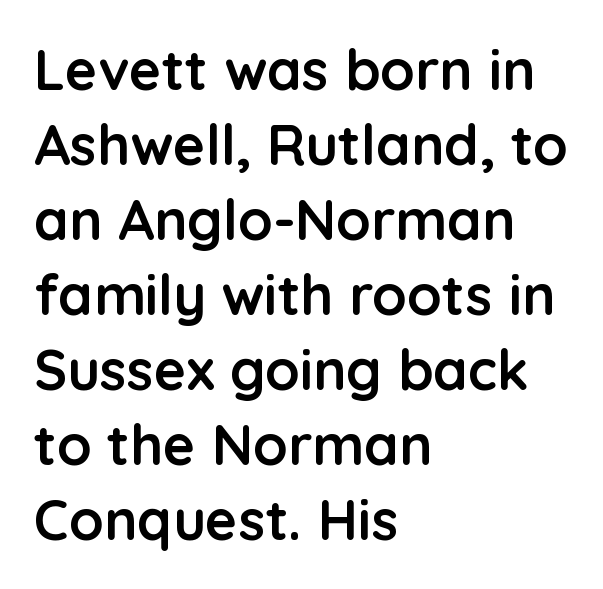
{"serif": "no", "italic": "no", "bold": "yes", "weight": "semibold", "width": "normal", "stroke_contrast": "low", "x_height": "medium", "monospaced": "no", "underline": "no", "align": "left", "line_spacing": "normal", "line_spacing_ratio": 1.34, "letter_spacing": "normal", "letter_spacing_em": 0.0, "glyph_px": 56}
